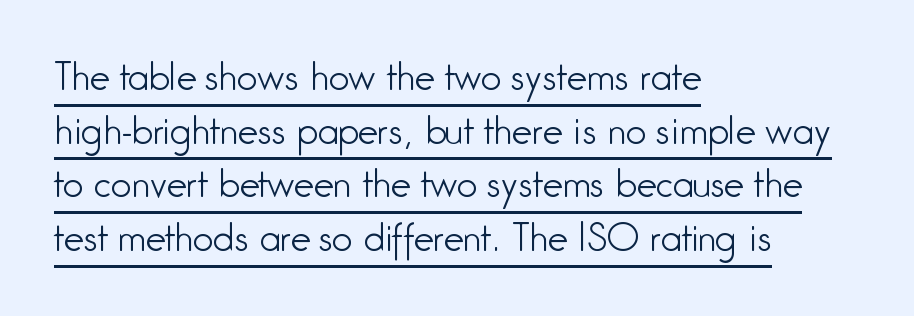
Think of a printed novel: that variable character pitch is what you see here. Stroke terminals: plain, sans-serif. Typeset ragged right — the left edge is the straight one. Evenly set lines give the paragraph a standard silhouette. Beneath each row of characters lies a ruled line. Weight class: somewhere from thin through regular.
